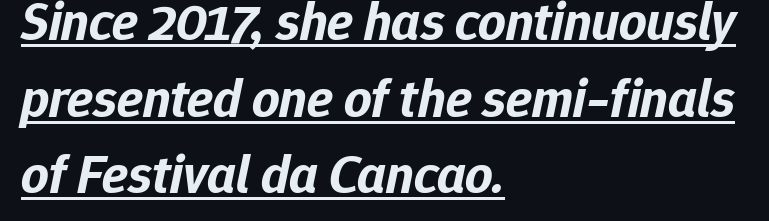
{"italic": "yes", "lean": "right", "slant_degrees": 12, "bold": "yes", "weight": "bold", "width": "normal", "stroke_contrast": "low", "x_height": "medium", "monospaced": "no", "underline": "yes", "align": "left", "line_spacing": "normal", "line_spacing_ratio": 1.42, "letter_spacing": "normal", "letter_spacing_em": 0.0, "glyph_px": 54}
